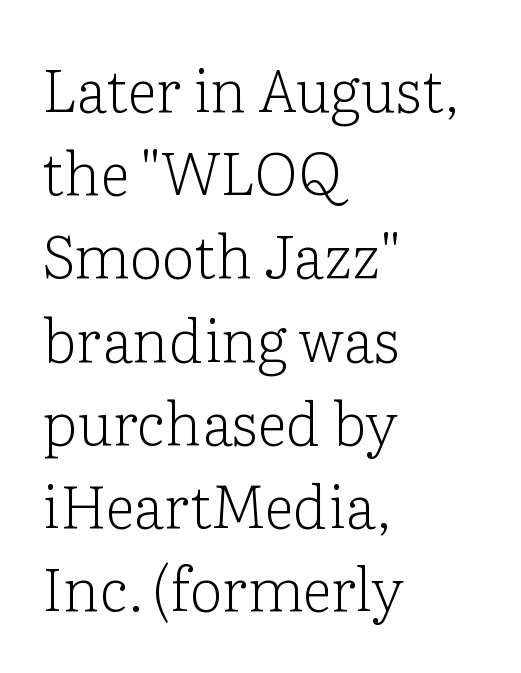
Q: Is the text bold? A: No.
Q: Is the text italic (slanted)? A: No, it is upright.
Q: Is the typeface a serif or a sans-serif typeface? A: Serif.
Q: Is the text underlined? A: No.
Q: How is the paragraph aligned? A: Left-aligned.
Q: Is the spacing between letters normal or unusually wide? A: Normal.
Q: Is the spacing between lines tight, normal or loose? A: Normal.
Q: Width (condensed, normal, or wide)? A: Normal.
Q: Stroke contrast? A: Low.
Q: x-height? A: Medium.
Q: Monospaced? A: No.
